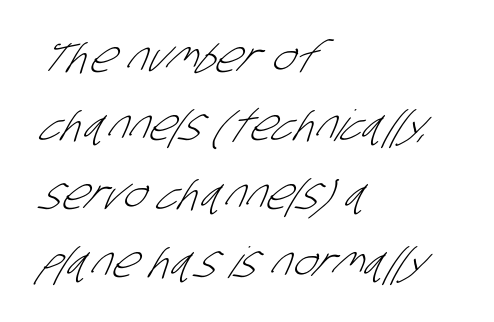
{"serif": "no", "bold": "no", "weight": "light", "width": "condensed", "stroke_contrast": "low", "x_height": "large", "monospaced": "no", "underline": "no", "align": "left", "line_spacing": "normal", "line_spacing_ratio": 1.59, "letter_spacing": "normal", "letter_spacing_em": 0.0, "glyph_px": 43}
